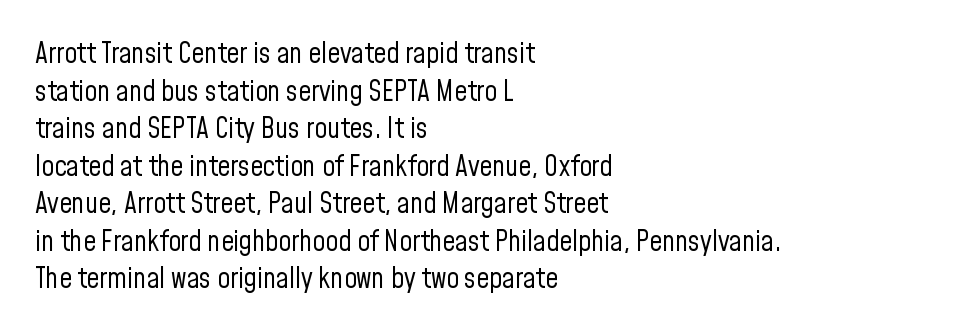
Weight class: somewhere from thin through regular. Nobody touched the tracking dial on this one. The glyphs are unaccompanied by any horizontal stroke below them. This block has exactly the height ordinary leading produces.
